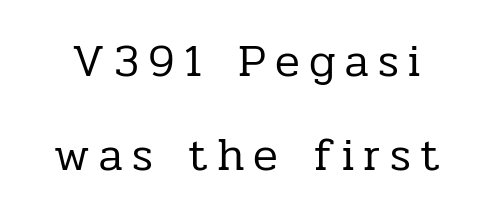
The font family rendered here belongs to the serif group. In terms of leading, this rendering errs on the spacious side. Check under the words: just untouched page. No italicization has been applied; the sample stays upright. Think of a printed novel: that variable character pitch is what you see here. The horizontal fit of the characters is loose and conspicuously gappy.
